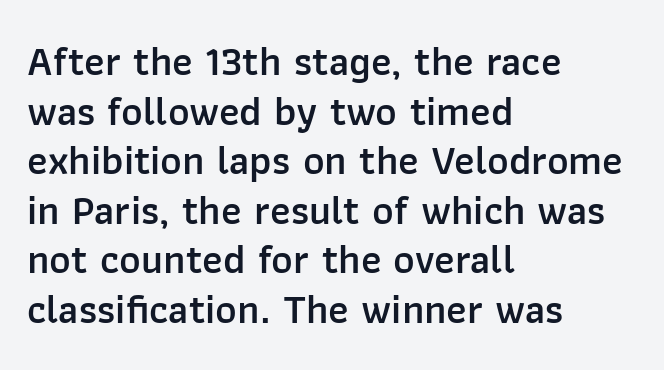
The foot of each line stays bare and open. One-word summary of the alignment: left. Check where the strokes stop: nothing finishes them off — pure sans. Summary of weight: moderately heavy, a semibold. Do the letters lean? They stand straight. Each letter keeps its own natural width here, so spacing adapts to shape.
